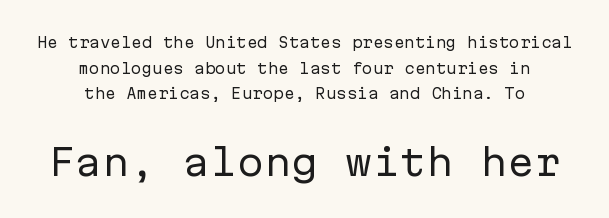
The image shows 36 px regular-weight sans-serif type, upright, monospaced; set centered, line spacing 1.83x, normal letter spacing, not underlined; the second (bottom) block is 2.57x larger; low stroke contrast and a medium x-height.
